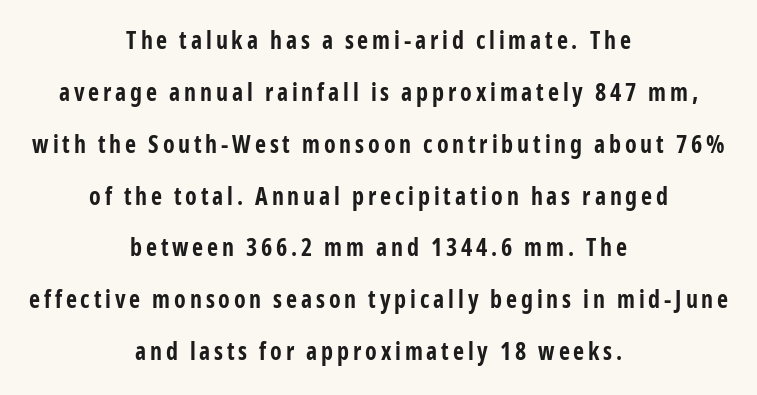
The image shows 24 px bold type, upright; set centered, loose line spacing (2.16x), not underlined.
